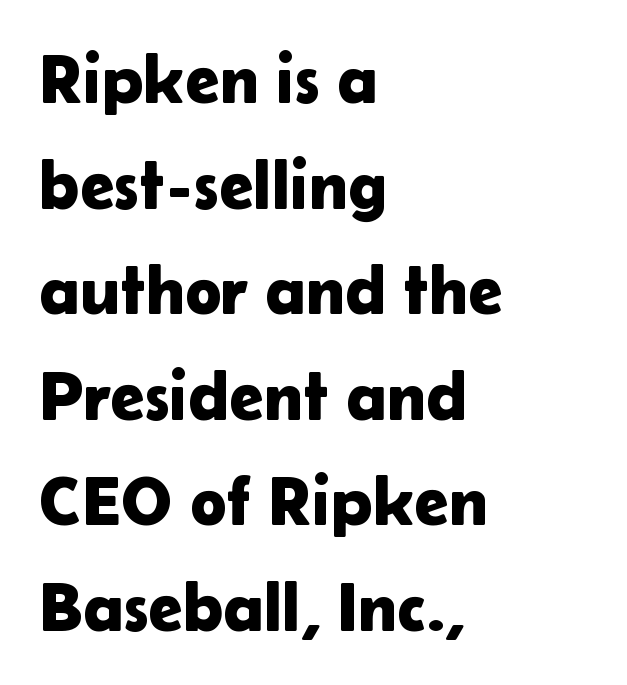
The designer went with a sans here, leaving each stem footless. Each line starts at the same left margin while the right side varies. This is the regular roman posture of the typeface. The line texture is even and compact thanks to regular tracking. The face used here is proportionally spaced, like ordinary book or web type.
